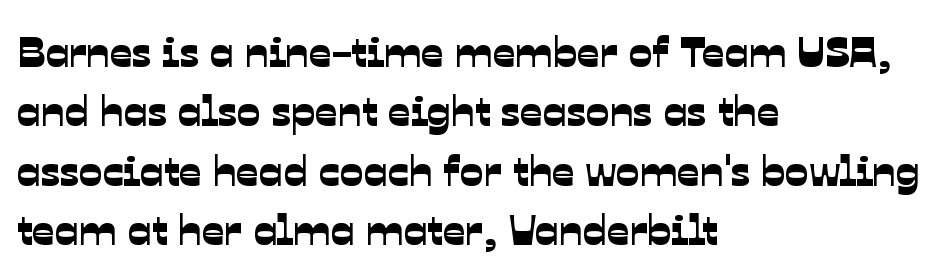
Examine the stroke ends and you'll find no serifs. The lines in this sample share a left origin and differ only in where they stop. These lines are rendered in a variable-pitch font. Glance below the letters and you will spot only blank space. Characters follow at the spacing the type designer built in. Does the leading feel generous? No, just average.
